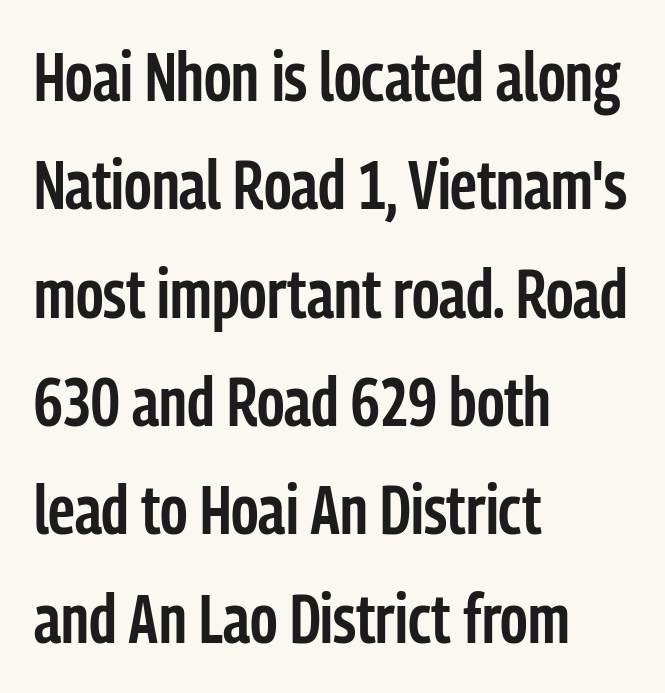
{"serif": "no", "italic": "no", "bold": "semi", "weight": "semibold", "width": "condensed", "stroke_contrast": "low", "x_height": "medium", "monospaced": "no", "underline": "no", "align": "left", "line_spacing": "normal", "line_spacing_ratio": 1.57, "letter_spacing": "normal", "letter_spacing_em": 0.0, "glyph_px": 69}
